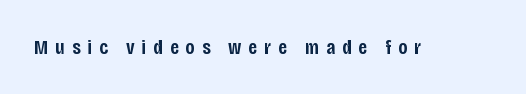
Q: Is the text bold? A: Semi-bold.
Q: Is the text italic (slanted)? A: No, it is upright.
Q: Is the text underlined? A: No.
Q: Is the spacing between letters normal or unusually wide? A: Unusually wide.
